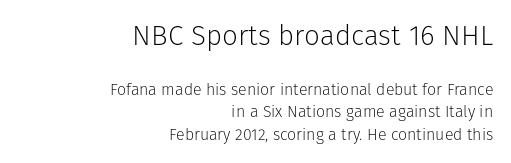
The image shows 28 px light sans-serif type, upright; set right-aligned, normal line spacing (1.41x), normal letter spacing, not underlined; the first (top) block is 1.75x larger; low stroke contrast and a medium x-height.
